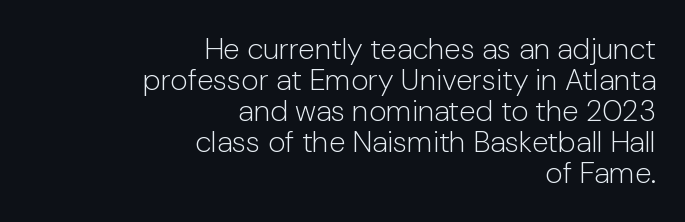
{"serif": "no", "italic": "no", "bold": "no", "weight": "light", "width": "normal", "stroke_contrast": "low", "x_height": "medium", "monospaced": "no", "underline": "no", "align": "right", "line_spacing": "tight", "line_spacing_ratio": 1.03, "letter_spacing": "normal", "letter_spacing_em": 0.0, "glyph_px": 30}
